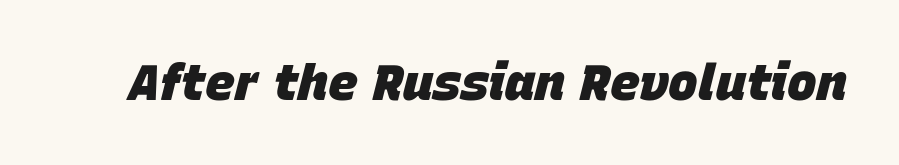
Q: Is the text bold? A: Yes.
Q: Is the text italic (slanted)? A: Yes, it leans right by about 15 degrees.
Q: Is the text underlined? A: No.
Q: Is the spacing between letters normal or unusually wide? A: Normal.
Q: Width (condensed, normal, or wide)? A: Normal.
Q: Stroke contrast? A: Low.
Q: x-height? A: Large.
Q: Monospaced? A: No.
